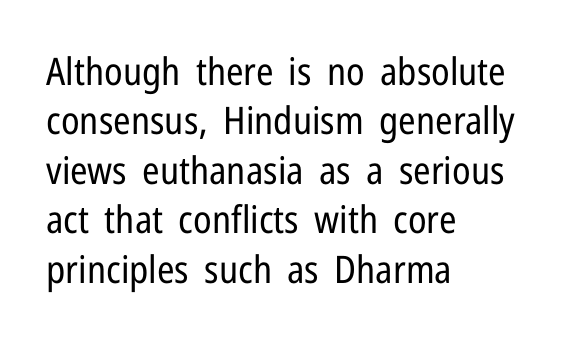
The letters look calm and open, with moderate or lighter stems. Clear beneath every line of the passage. The line texture is even and compact thanks to regular tracking. This rendering uses left alignment, leaving the right contour irregular. Do the letters lean? They stand straight. Notice how descenders clear the ascenders below comfortably — that's standard leading.
